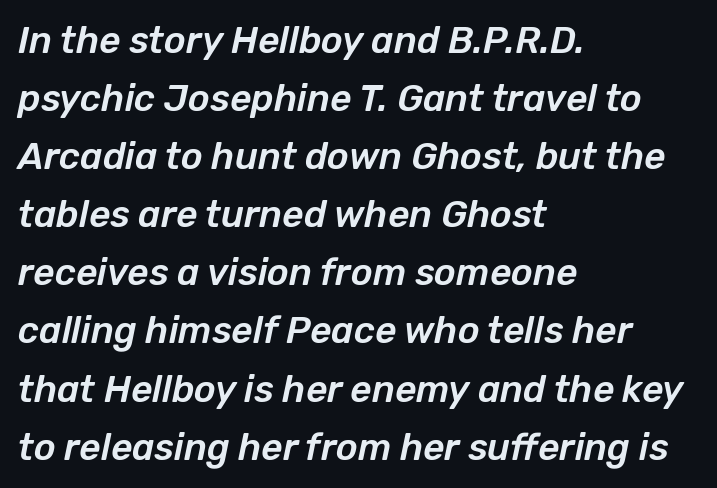
{"italic": "yes", "lean": "right", "slant_degrees": 12, "width": "normal", "stroke_contrast": "low", "x_height": "medium", "monospaced": "no", "underline": "no", "align": "left", "line_spacing": "normal", "line_spacing_ratio": 1.57, "letter_spacing": "normal", "letter_spacing_em": 0.0, "glyph_px": 37}
